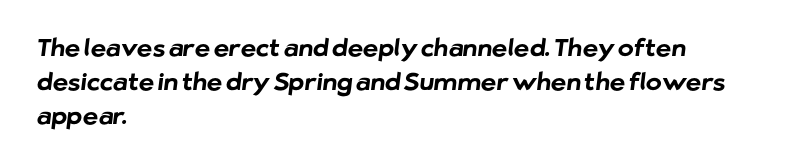
Students, this is bold: see how much ink each stroke carries. The vertical gap from one line to the next is medium. Alignment: flush left. The words here are not underlined. A typesetter would call this zero additional tracking.
